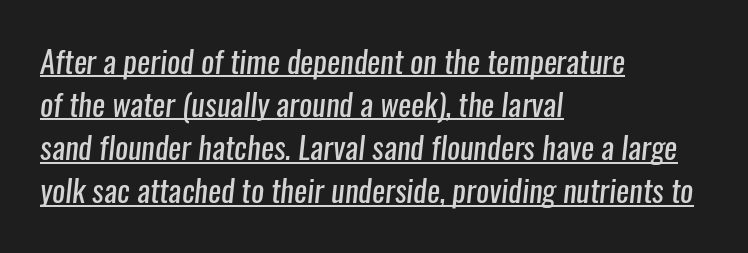
Q: Is the text bold? A: No.
Q: Is the typeface a serif or a sans-serif typeface? A: Sans-serif.
Q: Is the text underlined? A: Yes.
Q: How is the paragraph aligned? A: Left-aligned.
Q: Is the spacing between letters normal or unusually wide? A: Normal.
Q: Is the spacing between lines tight, normal or loose? A: Normal.
Q: Width (condensed, normal, or wide)? A: Condensed.
Q: Stroke contrast? A: Low.
Q: x-height? A: Medium.
Q: Monospaced? A: No.
